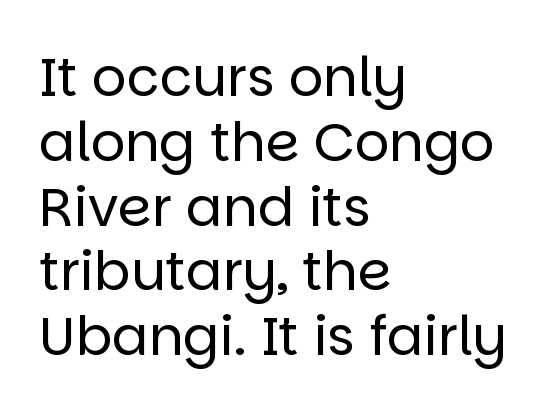
Q: Is the text bold? A: No.
Q: Is the text italic (slanted)? A: No, it is upright.
Q: Is the typeface a serif or a sans-serif typeface? A: Sans-serif.
Q: Is the text underlined? A: No.
Q: How is the paragraph aligned? A: Left-aligned.
Q: Is the spacing between letters normal or unusually wide? A: Normal.
Q: Width (condensed, normal, or wide)? A: Normal.
Q: Stroke contrast? A: Low.
Q: x-height? A: Large.
Q: Monospaced? A: No.
